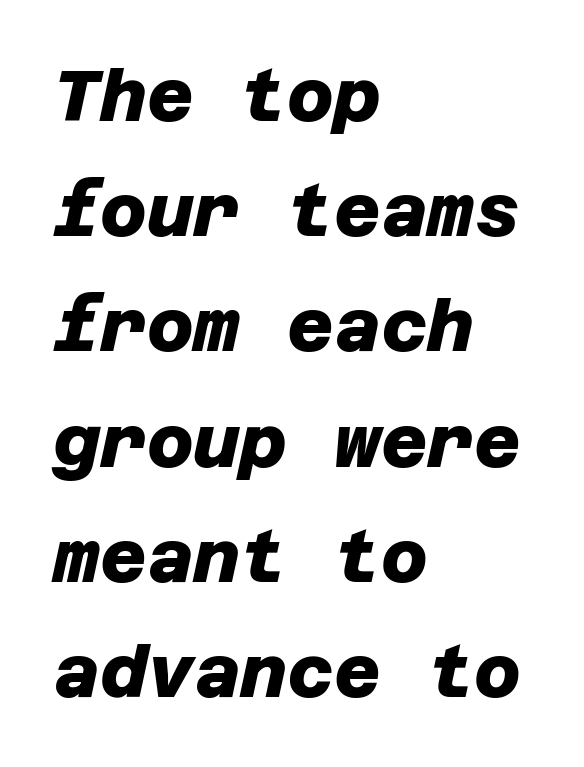
The image shows 72 px heavy sans-serif type; set left-aligned, normal line spacing (1.6x), normal letter spacing, not underlined; low stroke contrast and a large x-height.
